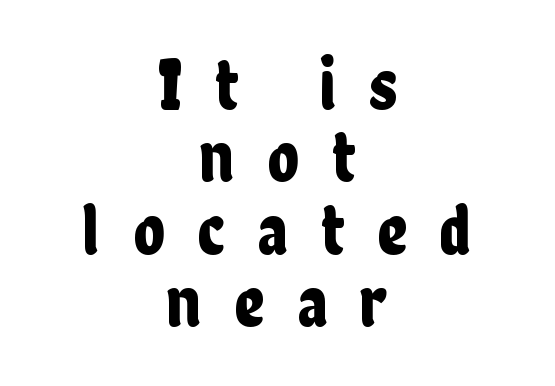
Q: Is the text italic (slanted)? A: No, it is upright.
Q: Is the typeface a serif or a sans-serif typeface? A: Sans-serif.
Q: Is the text underlined? A: No.
Q: How is the paragraph aligned? A: Centered.
Q: Is the spacing between letters normal or unusually wide? A: Unusually wide.
Q: Is the spacing between lines tight, normal or loose? A: Tight.
Q: Width (condensed, normal, or wide)? A: Condensed.
Q: Stroke contrast? A: Low.
Q: x-height? A: Medium.
Q: Monospaced? A: No.
